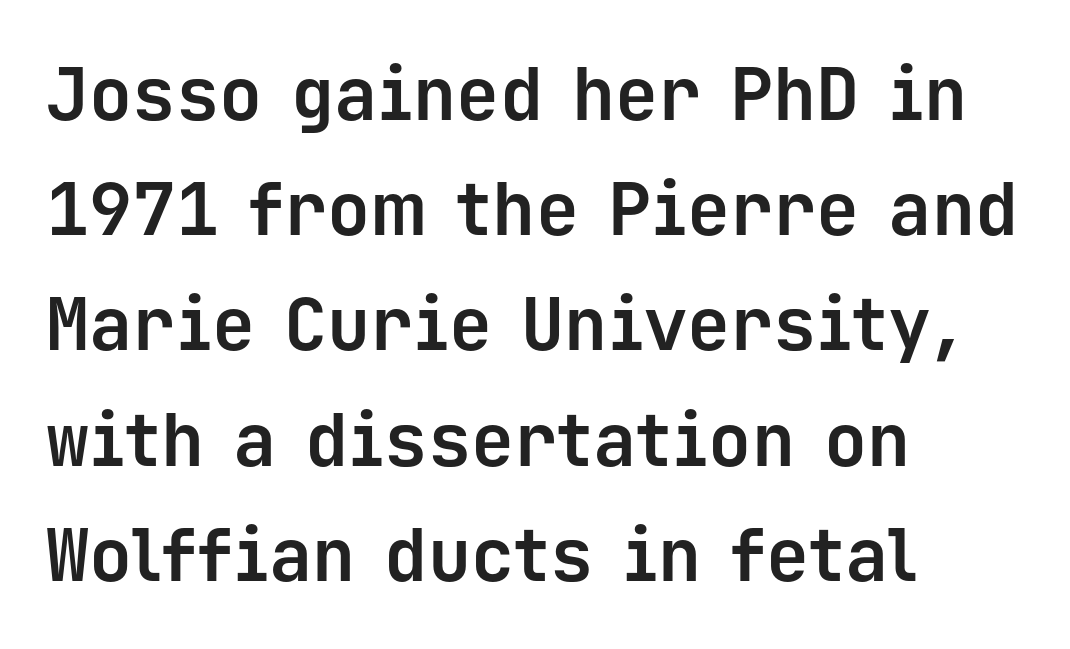
The type is set solid horizontally, with unmodified tracking. Heavy, bold letterforms. Do the characters align in a grid? Yes, the font is monospaced. The specimen reads as upright at a glance. One-word summary of the alignment: left.
